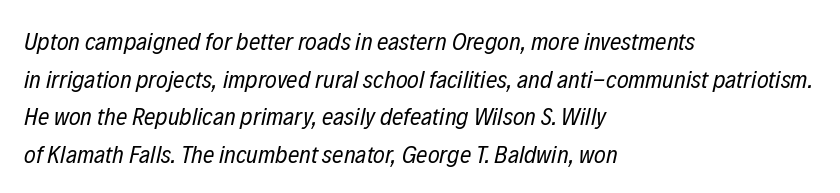
The image shows 25 px text type, italic (leaning right); set left-aligned, normal line spacing (1.51x), normal letter spacing, not underlined.
